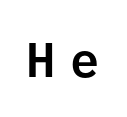
The image shows 49 px sans-serif type, upright, monospaced; set unusually wide letter spacing (+0.3 em), not underlined; low stroke contrast and a medium x-height.
